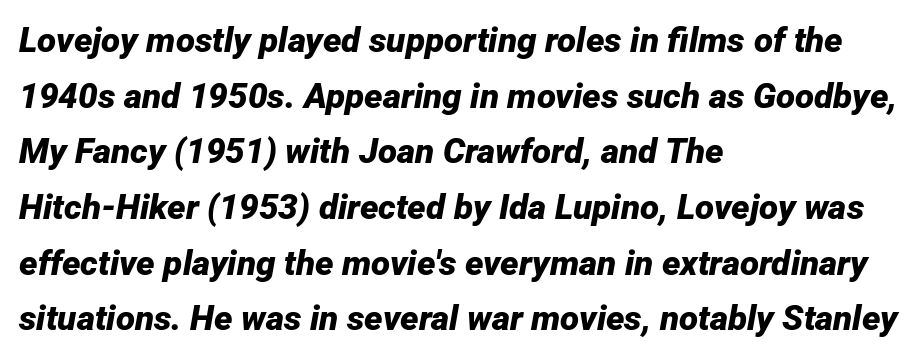
Is the type slanted? Yes — the strokes lean at a clear angle. Notice how descenders clear the ascenders below comfortably — that's standard leading. Looks like regular typesetting: each glyph gets only the width it needs. The strokes are fattened all the way to bold.
